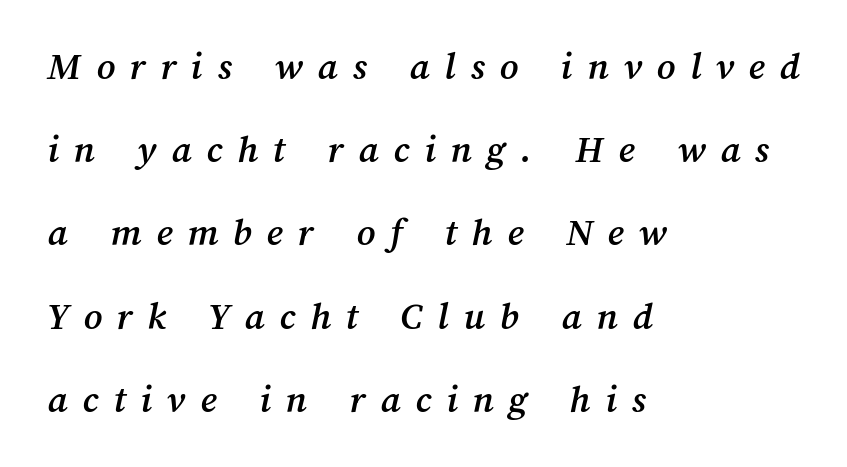
The image shows 40 px text type; set left-aligned, loose line spacing (2.08x), unusually wide letter spacing (+0.37 em), not underlined; medium stroke contrast and a medium x-height.
